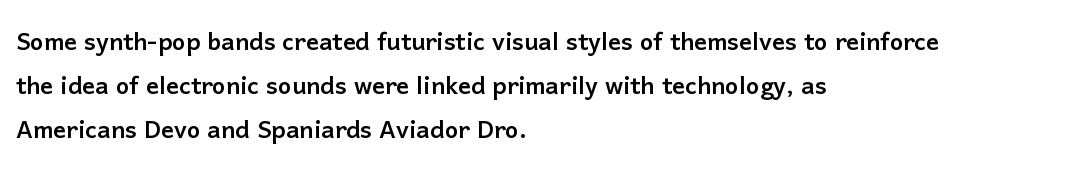
Q: Is the text italic (slanted)? A: No, it is upright.
Q: Is the typeface a serif or a sans-serif typeface? A: Sans-serif.
Q: Is the text underlined? A: No.
Q: How is the paragraph aligned? A: Left-aligned.
Q: Is the spacing between letters normal or unusually wide? A: Normal.
Q: Is the spacing between lines tight, normal or loose? A: Normal.
Q: Width (condensed, normal, or wide)? A: Normal.
Q: Stroke contrast? A: Low.
Q: x-height? A: Medium.
Q: Monospaced? A: No.
